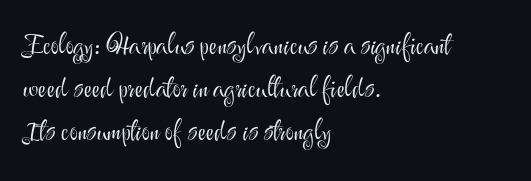
Tracking value appears to be zero — textbook default spacing. Each letter's strokes conclude bluntly, with no projecting serifs. On a weight scale, this lands at 450 or below. The passage shown is typed in a proportional face where columns would drift. Layout note: lines flush left.
